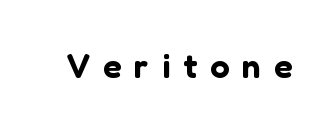
The foot of each line stays bare and open. No feet cap the strokes, marking this as sans-serif type. Honestly, the letter spacing is so wide it's the main thing you notice. Do the characters align in a grid? No, the font is proportional.
